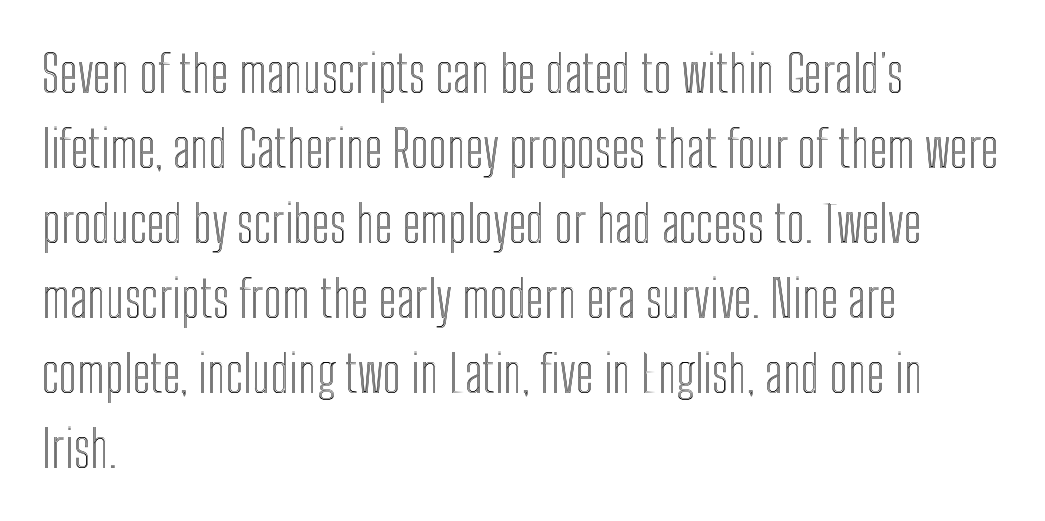
Q: Is the text italic (slanted)? A: No, it is upright.
Q: Is the text underlined? A: No.
Q: How is the paragraph aligned? A: Left-aligned.
Q: Is the spacing between letters normal or unusually wide? A: Normal.
Q: Is the spacing between lines tight, normal or loose? A: Normal.
Q: Width (condensed, normal, or wide)? A: Condensed.
Q: x-height? A: Medium.
Q: Monospaced? A: No.
